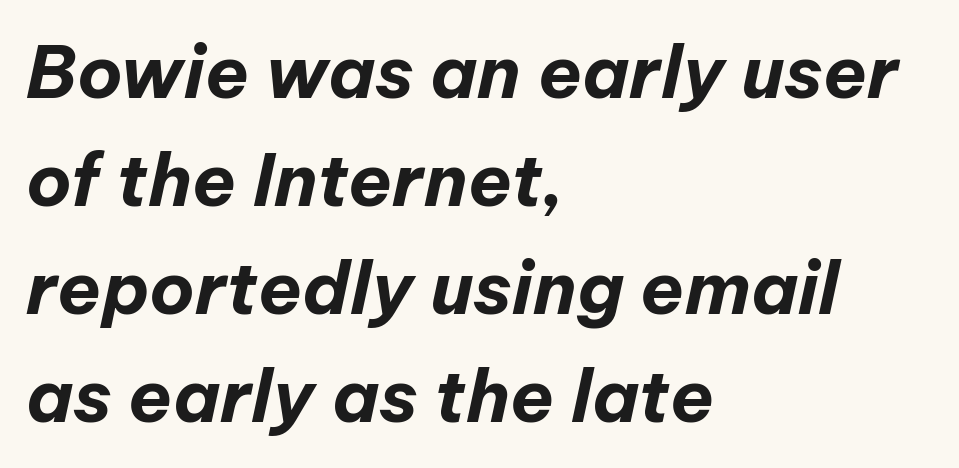
The image shows 72 px bold type, italic (leaning right); set left-aligned, normal line spacing (1.5x), normal letter spacing, not underlined; low stroke contrast and a medium x-height.
